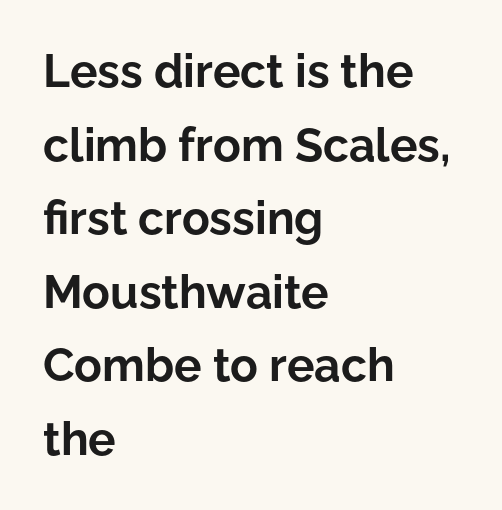
The image shows 46 px bold sans-serif type, upright; set left-aligned, normal line spacing (1.6x), normal letter spacing, not underlined; low stroke contrast and a medium x-height.
